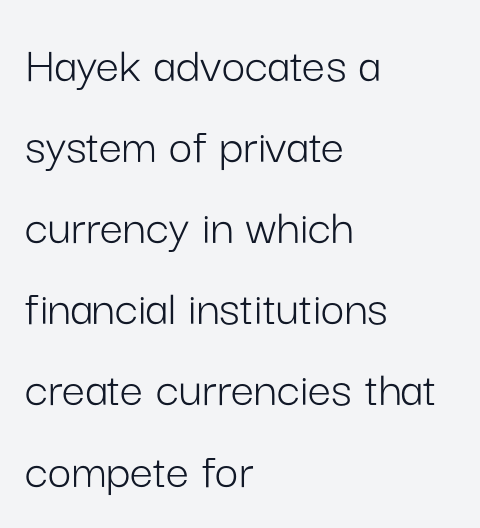
The image shows 52 px light sans-serif type, upright; set left-aligned, normal line spacing (1.56x), normal letter spacing, not underlined; low stroke contrast and a medium x-height.
